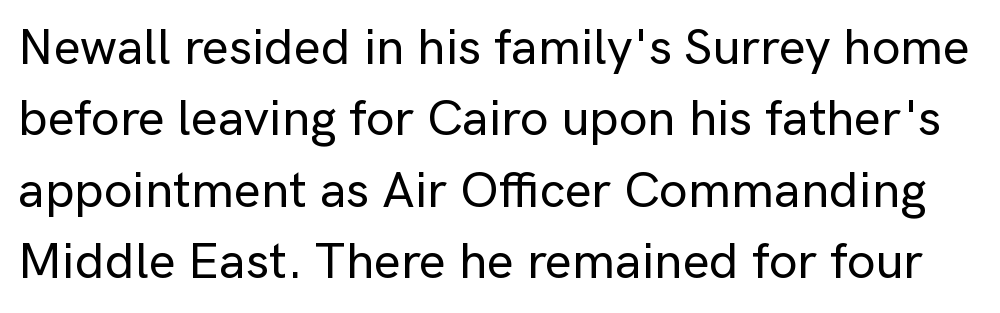
Each word holds together tightly as a unit, with standard inter-letter gaps. The foot of each line stays bare and open. The rows are spaced the way most documents space them. Looks like regular typesetting: each glyph gets only the width it needs. Tall strokes in this sample are plumb rather than angled. Are there feet on the stems? There aren't — it's a sans.
